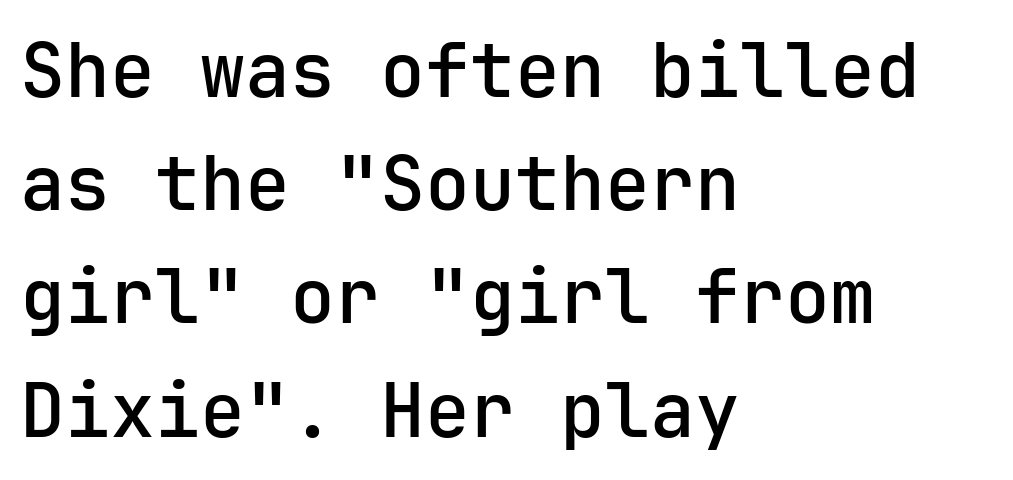
The typeface chosen for these lines omits serifs. Typeset ragged right — the left edge is the straight one. The font's upright variant was chosen for this text. Evenly set lines give the paragraph a standard silhouette. Students, this is semibold: more ink than regular, less than bold. A clean baseline with only descenders dipping below it.
